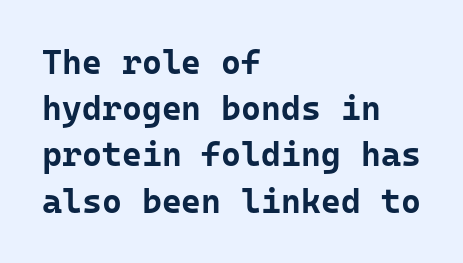
Q: Is the text bold? A: Yes.
Q: Is the text italic (slanted)? A: No, it is upright.
Q: Is the typeface a serif or a sans-serif typeface? A: Sans-serif.
Q: Is the text underlined? A: No.
Q: How is the paragraph aligned? A: Left-aligned.
Q: Is the spacing between letters normal or unusually wide? A: Normal.
Q: Is the spacing between lines tight, normal or loose? A: Normal.
Q: Width (condensed, normal, or wide)? A: Normal.
Q: Stroke contrast? A: Low.
Q: x-height? A: Medium.
Q: Monospaced? A: Yes.
